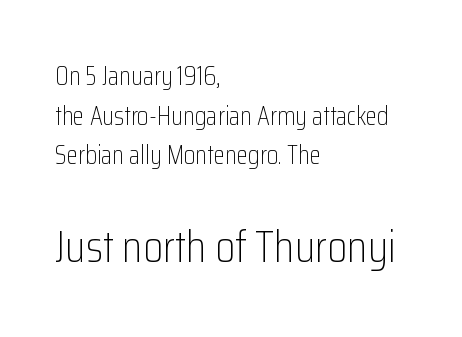
{"serif": "no", "italic": "no", "bold": "no", "weight": "light", "width": "condensed", "stroke_contrast": "low", "x_height": "medium", "monospaced": "no", "underline": "no", "align": "left", "line_spacing": "normal", "line_spacing_ratio": 1.52, "letter_spacing": "normal", "letter_spacing_em": 0.0, "larger_block": "second", "size_ratio": 1.73, "glyph_px": 45}
